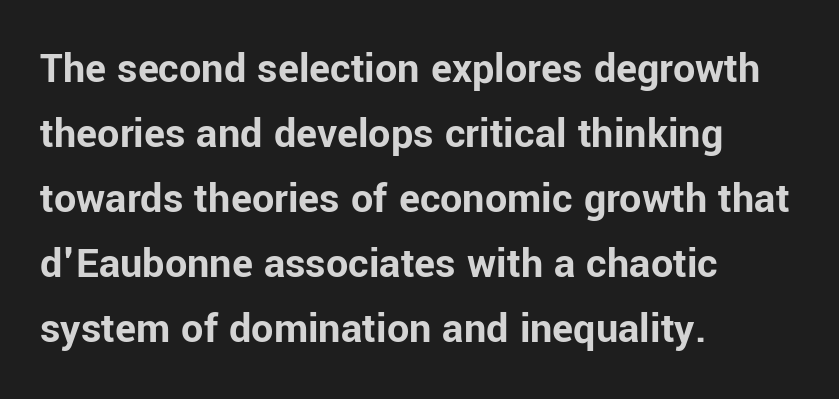
The image shows 44 px bold sans-serif type, upright; set left-aligned, normal line spacing (1.48x), normal letter spacing, not underlined; low stroke contrast and a medium x-height.
